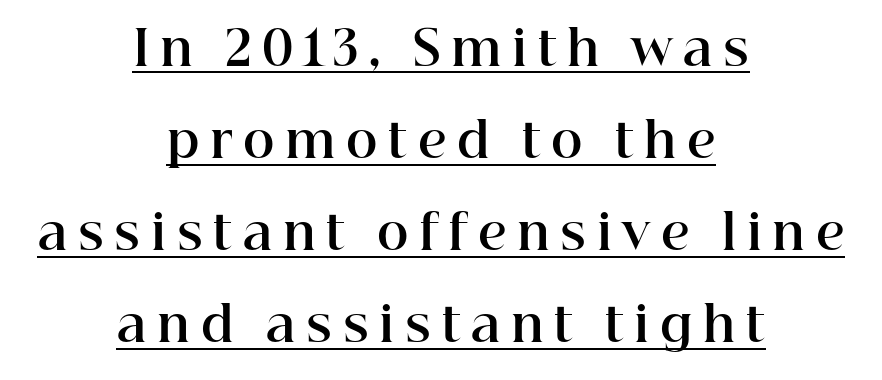
{"serif": "yes", "italic": "no", "bold": "yes", "weight": "bold", "width": "normal", "stroke_contrast": "high", "x_height": "medium", "monospaced": "no", "underline": "yes", "align": "center", "line_spacing": "loose", "line_spacing_ratio": 1.92, "letter_spacing": "wide", "letter_spacing_em": 0.22, "glyph_px": 48}
